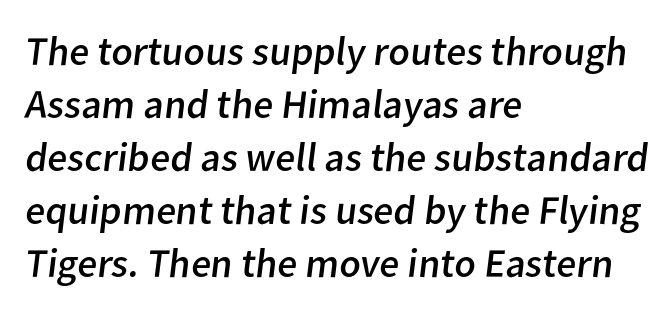
The image shows 41 px regular-weight sans-serif type; set left-aligned, normal line spacing (1.29x), normal letter spacing, not underlined; low stroke contrast and a medium x-height.
